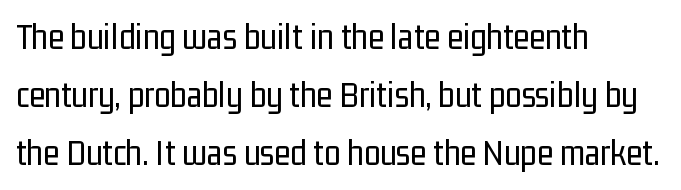
Examine the stroke ends and you'll find no serifs. The space beneath each line is pristine and unruled. Think of a printed novel: that variable character pitch is what you see here. Successive baselines arrive at the customary interval. The font is comparable to plain body text, perhaps lighter. The passage shown has conventional tracking throughout.
